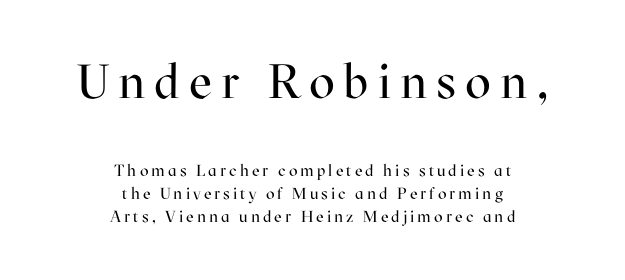
{"serif": "yes", "italic": "no", "bold": "no", "weight": "regular", "width": "normal", "stroke_contrast": "high", "x_height": "medium", "monospaced": "no", "underline": "no", "align": "center", "line_spacing": "normal", "line_spacing_ratio": 1.45, "larger_block": "first", "size_ratio": 3.0, "glyph_px": 48}
